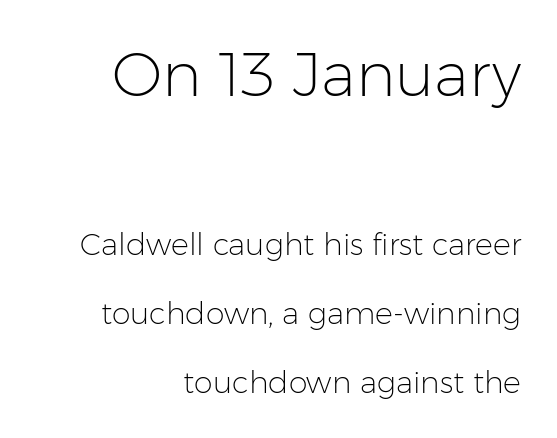
The image shows 61 px light sans-serif type, upright; set right-aligned, loose line spacing (2.3x), normal letter spacing, not underlined; the first (top) block is 2.03x larger; low stroke contrast and a medium x-height.
